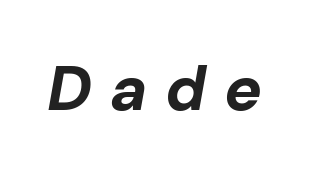
The image shows 63 px bold type, italic (leaning right); set unusually wide letter spacing (+0.28 em), not underlined; low stroke contrast and a medium x-height.
